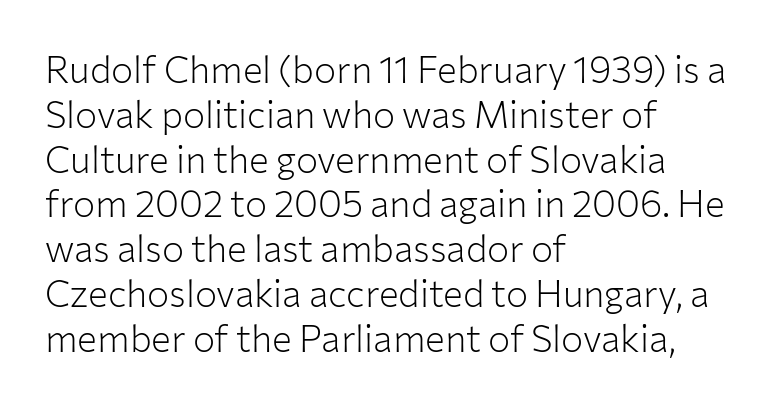
The image shows 37 px light sans-serif type, upright; set left-aligned, line spacing 1.21x, normal letter spacing, not underlined; low stroke contrast and a medium x-height.
